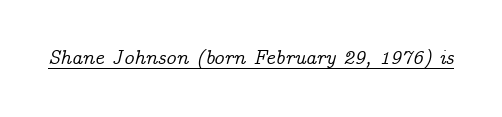
Q: Is the text italic (slanted)? A: Yes, it leans right by about 14 degrees.
Q: Is the text underlined? A: Yes.
Q: Is the spacing between letters normal or unusually wide? A: Normal.
